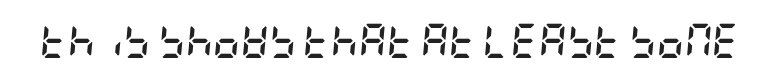
{"italic": "yes", "lean": "right", "slant_degrees": 5, "bold": "yes", "weight": "semibold", "width": "condensed", "stroke_contrast": "low", "x_height": "large", "underline": "no", "letter_spacing": "normal", "letter_spacing_em": 0.0, "glyph_px": 34}
